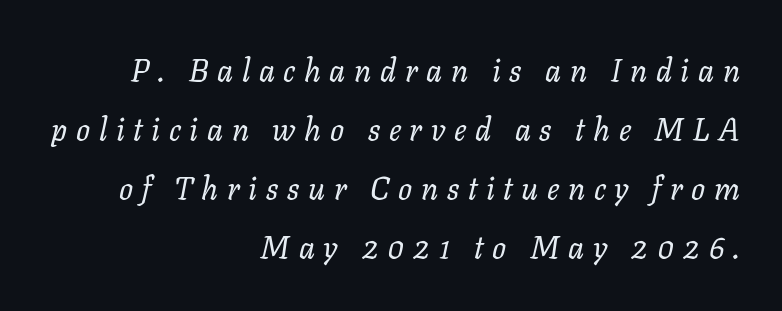
The image shows 31 px regular-weight type, italic (leaning right); set right-aligned, loose line spacing (1.9x), unusually wide letter spacing (+0.28 em), not underlined; low stroke contrast and a medium x-height.
